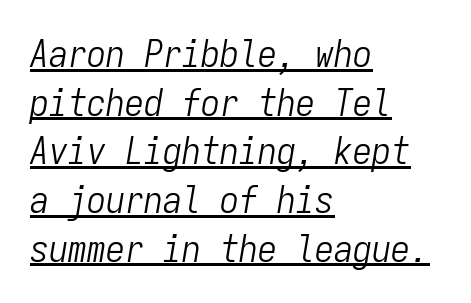
The image shows 38 px light, condensed type, italic (leaning right), monospaced; set left-aligned, normal line spacing (1.28x), normal letter spacing, underlined; low stroke contrast and a medium x-height.
